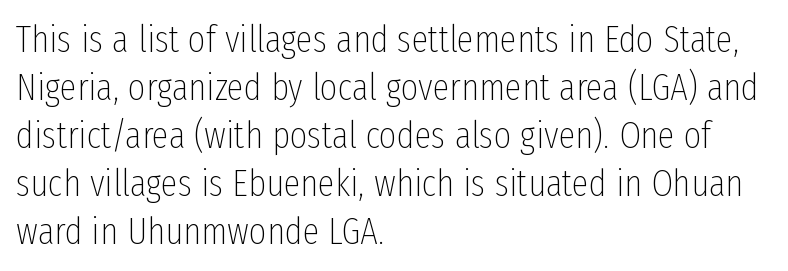
The image shows 38 px thin, condensed sans-serif type, upright; set left-aligned, normal line spacing (1.26x), normal letter spacing, not underlined; low stroke contrast and a medium x-height.
